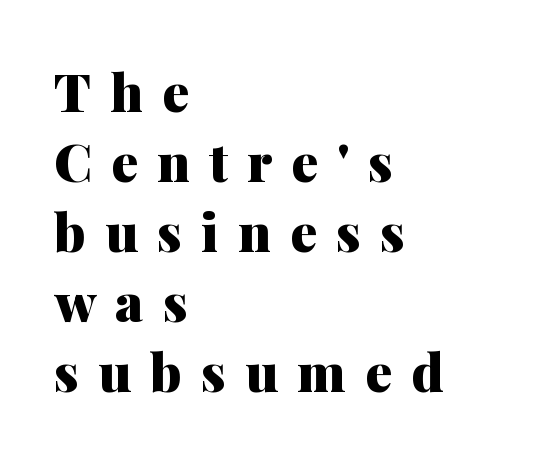
Q: Is the text bold? A: Yes.
Q: Is the text italic (slanted)? A: No, it is upright.
Q: Is the typeface a serif or a sans-serif typeface? A: Serif.
Q: Is the text underlined? A: No.
Q: How is the paragraph aligned? A: Left-aligned.
Q: Is the spacing between letters normal or unusually wide? A: Unusually wide.
Q: Is the spacing between lines tight, normal or loose? A: Normal.
Q: Width (condensed, normal, or wide)? A: Normal.
Q: Stroke contrast? A: Medium.
Q: x-height? A: Medium.
Q: Monospaced? A: No.
